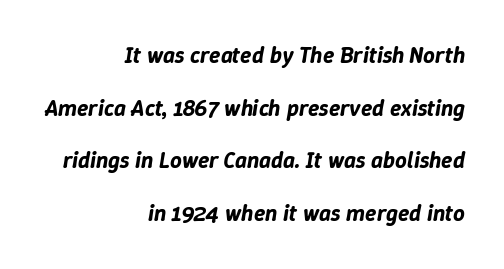
{"italic": "yes", "lean": "right", "slant_degrees": 9, "underline": "no", "align": "right", "line_spacing": "loose", "line_spacing_ratio": 2.29, "letter_spacing": "normal", "letter_spacing_em": 0.0, "glyph_px": 23}
